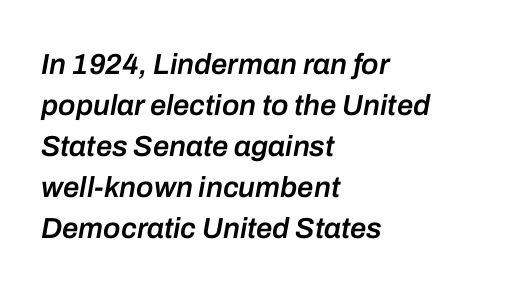
Here the glyphs are tracked normally, forming tight word shapes. The strip under each line holds only bare page. The axis of the letterforms is tilted away from vertical. Leading: standard. This is moderately heavy type, rendered in semibold. Each line starts at the same left margin while the right side varies.
